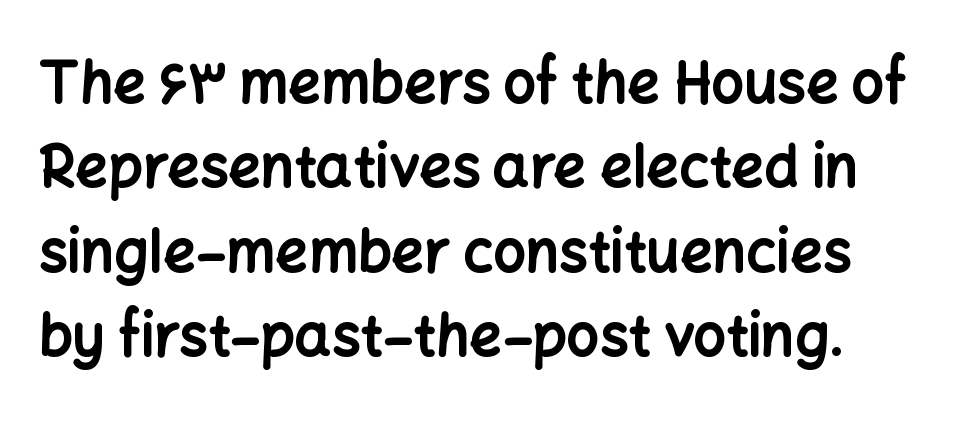
{"serif": "no", "italic": "no", "bold": "yes", "weight": "bold", "width": "normal", "stroke_contrast": "low", "x_height": "medium", "monospaced": "no", "underline": "no", "line_spacing": "normal", "line_spacing_ratio": 1.48, "letter_spacing": "normal", "letter_spacing_em": 0.0, "glyph_px": 57}
